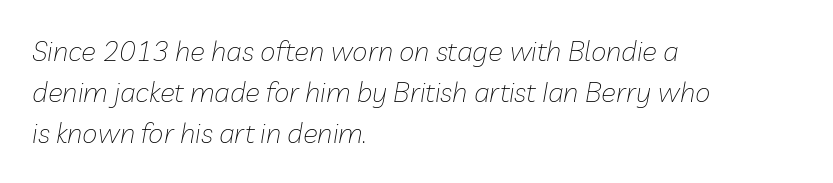
The image shows 28 px thin type, italic (leaning right); set left-aligned, normal line spacing (1.47x), normal letter spacing, not underlined; low stroke contrast and a medium x-height.
